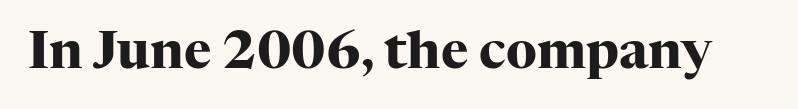
Q: Is the text bold? A: Yes.
Q: Is the text italic (slanted)? A: No, it is upright.
Q: Is the typeface a serif or a sans-serif typeface? A: Serif.
Q: Is the text underlined? A: No.
Q: Is the spacing between letters normal or unusually wide? A: Normal.
Q: Width (condensed, normal, or wide)? A: Normal.
Q: Stroke contrast? A: High.
Q: x-height? A: Medium.
Q: Monospaced? A: No.
